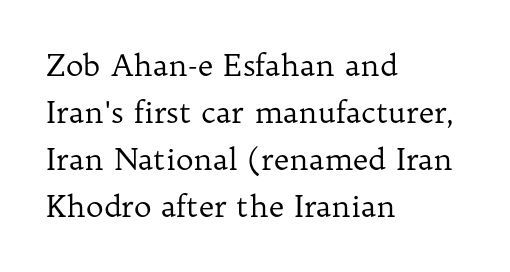
The image shows 30 px regular-weight serif type, upright; set left-aligned, normal line spacing (1.57x), normal letter spacing, not underlined; low stroke contrast and a medium x-height.
